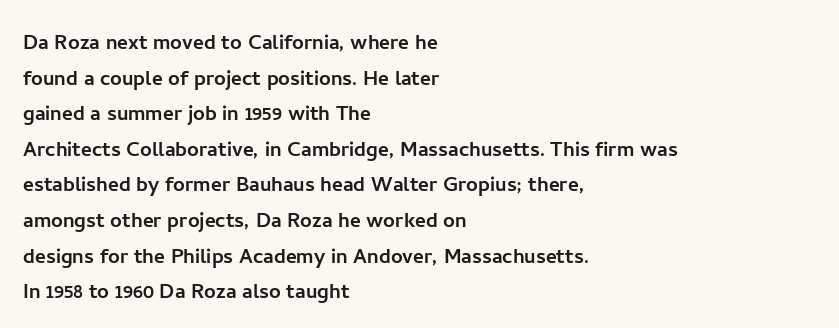
{"italic": "no", "underline": "no", "align": "left", "line_spacing": "normal", "line_spacing_ratio": 1.37, "letter_spacing": "normal", "letter_spacing_em": 0.0, "glyph_px": 26}
